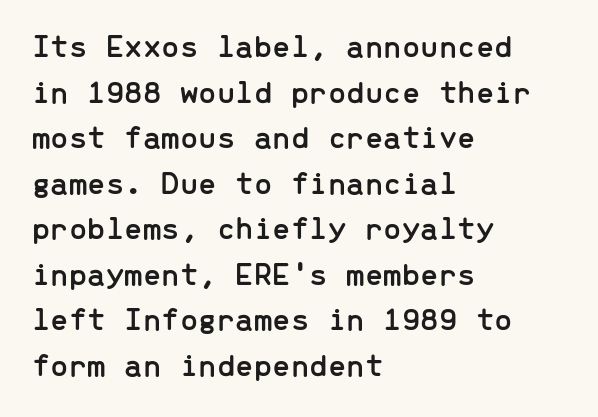
The image shows 33 px sans-serif type, upright, monospaced; set left-aligned, normal line spacing (1.38x), normal letter spacing, not underlined; low stroke contrast and a medium x-height.
